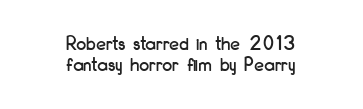
{"italic": "no", "underline": "no", "align": "center", "line_spacing": "tight", "line_spacing_ratio": 0.96, "letter_spacing": "normal", "letter_spacing_em": 0.0, "glyph_px": 22}
